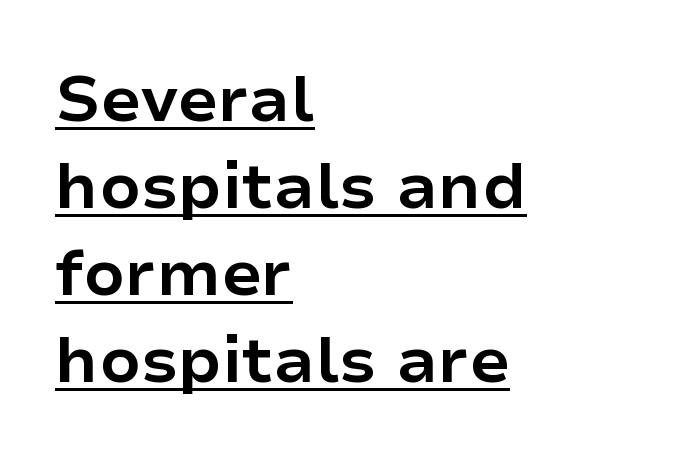
The image shows 65 px bold sans-serif type, upright; set left-aligned, normal line spacing (1.34x), normal letter spacing, underlined; low stroke contrast and a medium x-height.
